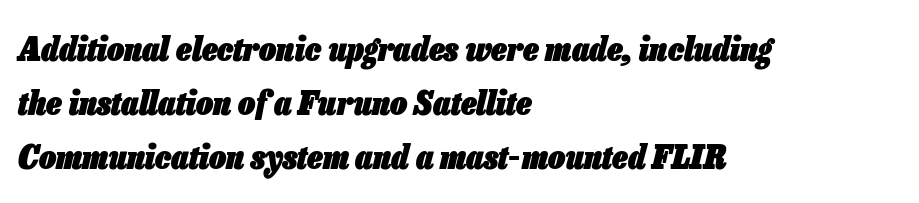
The image shows 34 px heavy, condensed type, italic (leaning right); set left-aligned, normal line spacing (1.59x), normal letter spacing, not underlined; low stroke contrast and a medium x-height.
